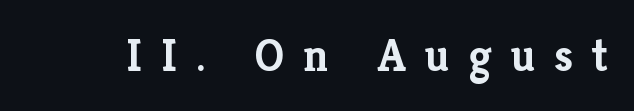
Rendered with straight, roman letterforms. The letterforms stand isolated, each surrounded by extra space. This is serif lettering, the kind often seen in printed books. The space directly below the letters is spotless. Spacing verdict: proportional, widths tailored to each character.
